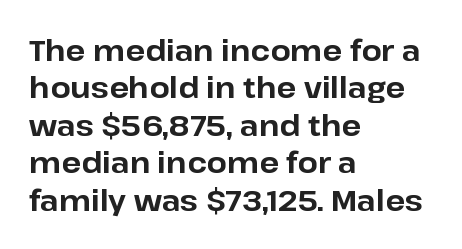
{"serif": "no", "italic": "no", "bold": "yes", "weight": "bold", "width": "normal", "stroke_contrast": "low", "x_height": "medium", "monospaced": "no", "underline": "no", "align": "left", "line_spacing": "normal", "line_spacing_ratio": 1.29, "letter_spacing": "normal", "letter_spacing_em": 0.0, "glyph_px": 29}
